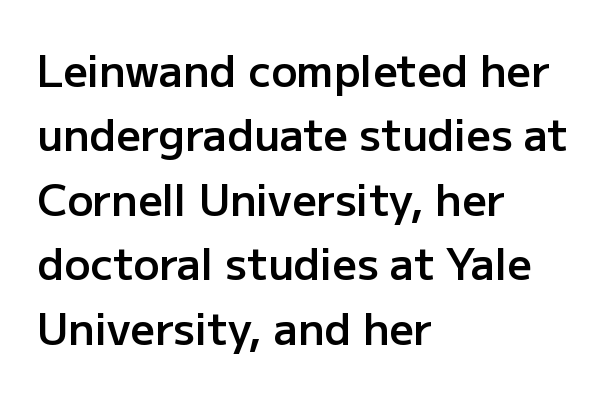
Q: Is the text bold? A: Semi-bold.
Q: Is the text italic (slanted)? A: No, it is upright.
Q: Is the typeface a serif or a sans-serif typeface? A: Sans-serif.
Q: Is the text underlined? A: No.
Q: How is the paragraph aligned? A: Left-aligned.
Q: Is the spacing between letters normal or unusually wide? A: Normal.
Q: Is the spacing between lines tight, normal or loose? A: Normal.
Q: Width (condensed, normal, or wide)? A: Normal.
Q: Stroke contrast? A: Low.
Q: x-height? A: Medium.
Q: Monospaced? A: No.
